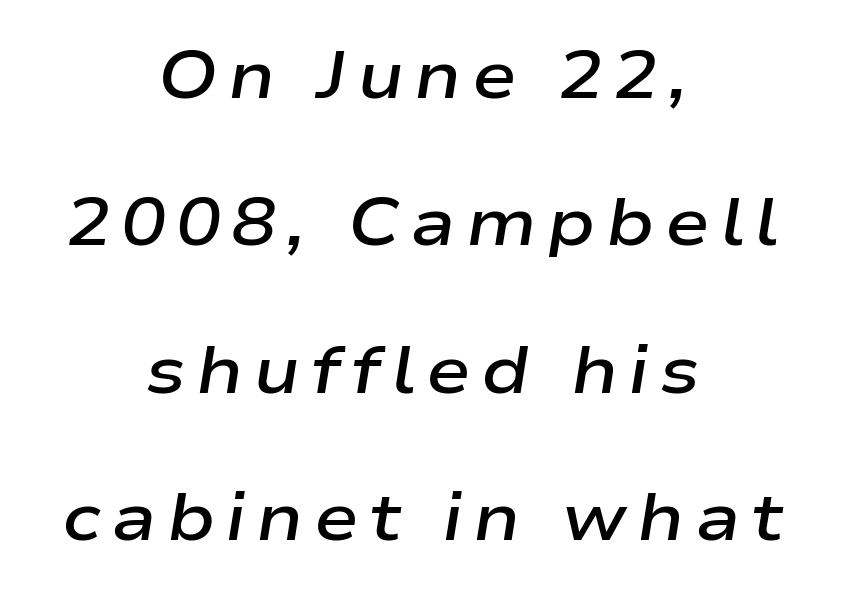
Q: Is the text bold? A: Semi-bold.
Q: Is the text italic (slanted)? A: Yes, it leans right by about 9 degrees.
Q: Is the text underlined? A: No.
Q: How is the paragraph aligned? A: Centered.
Q: Is the spacing between lines tight, normal or loose? A: Loose.
Q: Width (condensed, normal, or wide)? A: Wide.
Q: Stroke contrast? A: Low.
Q: x-height? A: Medium.
Q: Monospaced? A: No.
